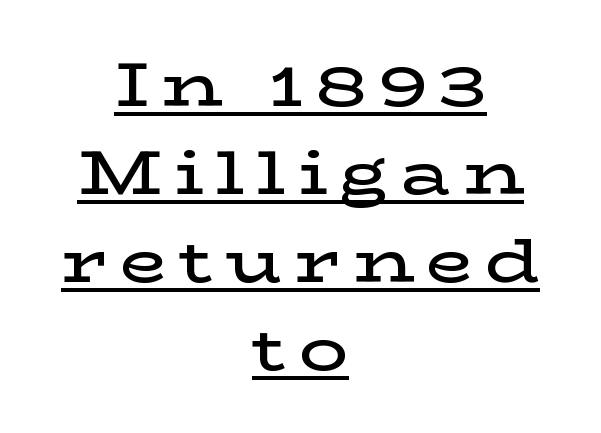
Do the characters align in a grid? No, the font is proportional. Moderately thickened strokes mark this as semibold type. Words appear elongated and porous because spacing is wide. What kind of face is this? One with serifs. Interline gaps are of average width in this sample. Caption: lettering with a line underneath.
